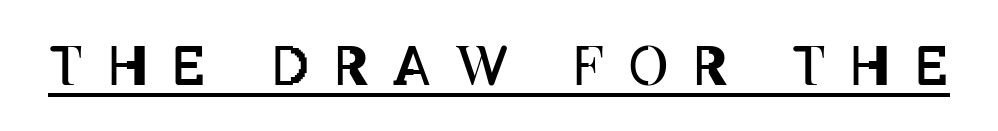
Q: Is the text bold? A: No.
Q: Is the text italic (slanted)? A: No, it is upright.
Q: Is the text underlined? A: Yes.
Q: Is the spacing between letters normal or unusually wide? A: Unusually wide.
Q: Width (condensed, normal, or wide)? A: Condensed.
Q: Stroke contrast? A: Low.
Q: x-height? A: Large.
Q: Monospaced? A: No.
